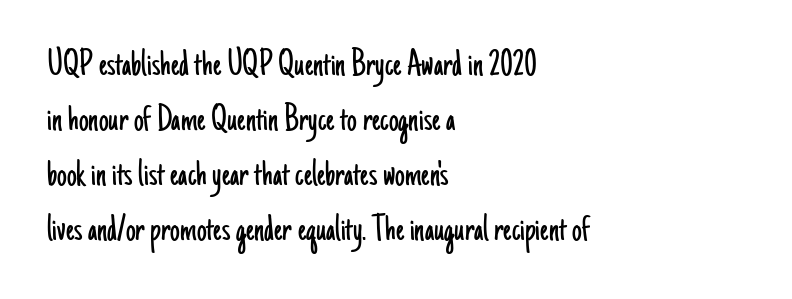
The image shows 39 px light, condensed sans-serif type, upright; set left-aligned, normal line spacing (1.41x), normal letter spacing, not underlined; low stroke contrast and a small x-height.
